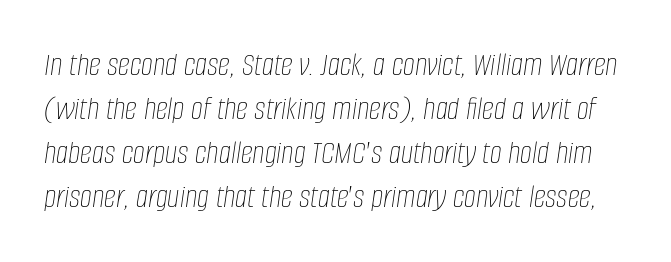
The image shows 34 px thin, condensed type, italic (leaning right); set normal line spacing (1.29x), normal letter spacing, not underlined; low stroke contrast and a large x-height.
